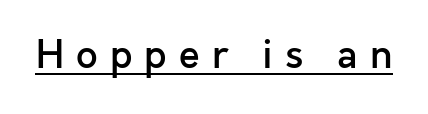
Q: Is the text bold? A: Semi-bold.
Q: Is the text italic (slanted)? A: No, it is upright.
Q: Is the typeface a serif or a sans-serif typeface? A: Sans-serif.
Q: Is the text underlined? A: Yes.
Q: Is the spacing between letters normal or unusually wide? A: Unusually wide.
Q: Width (condensed, normal, or wide)? A: Normal.
Q: x-height? A: Medium.
Q: Monospaced? A: No.
